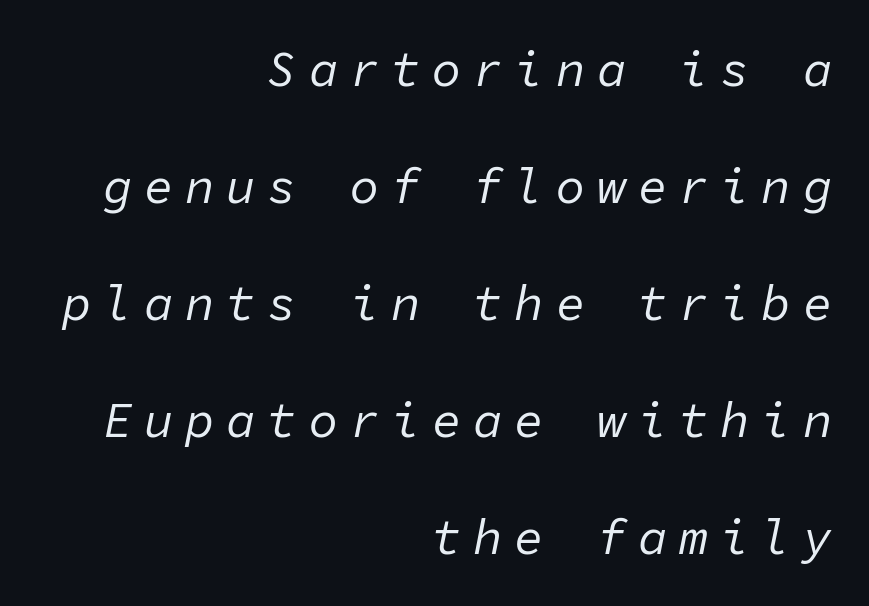
The face looks like a standard text weight, possibly lighter. Is this a fixed-width face? Yes — each glyph sits in an identical cell. The horizontal fit of the characters is loose and conspicuously gappy. The paragraph shown leans on its right margin.
